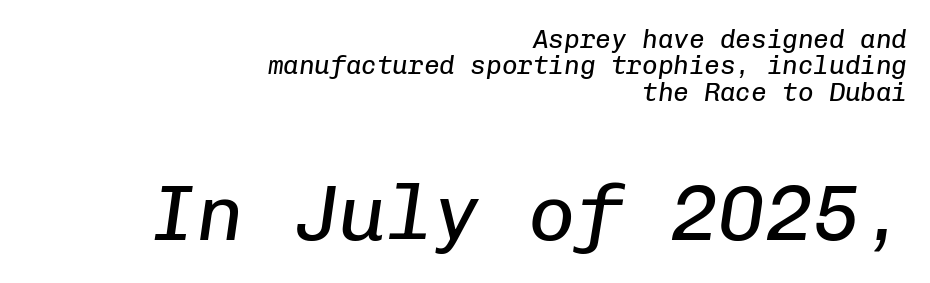
{"italic": "yes", "lean": "right", "slant_degrees": 8, "bold": "no", "weight": "regular", "width": "normal", "stroke_contrast": "low", "x_height": "medium", "monospaced": "yes", "underline": "no", "align": "right", "line_spacing": "tight", "line_spacing_ratio": 1.01, "letter_spacing": "normal", "letter_spacing_em": 0.0, "larger_block": "second", "size_ratio": 3.04, "glyph_px": 79}
